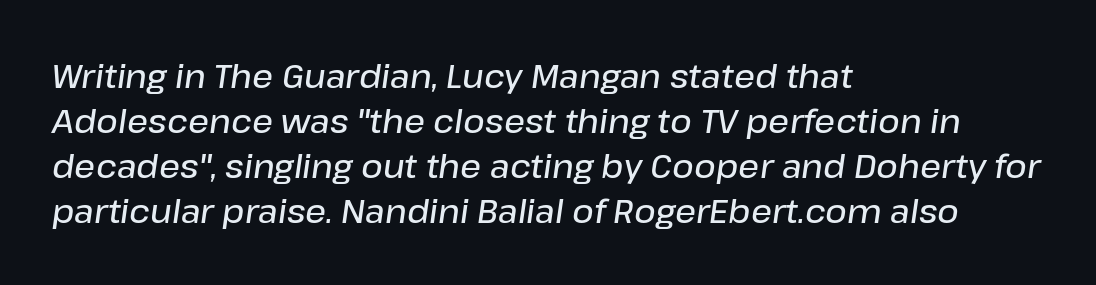
The image shows 33 px semibold type, italic (leaning right); set left-aligned, normal line spacing (1.36x), normal letter spacing, not underlined; low stroke contrast and a medium x-height.
